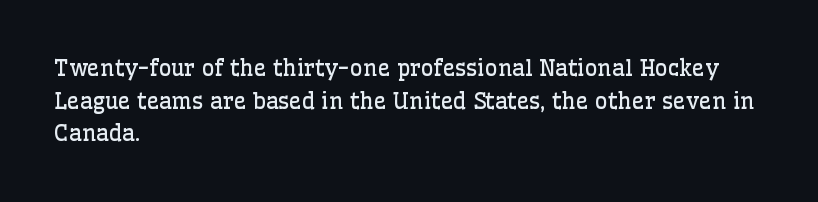
The image shows 22 px text type, upright; set left-aligned, normal line spacing (1.48x), normal letter spacing, not underlined.
